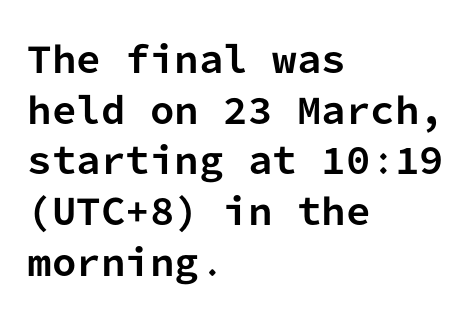
{"serif": "no", "italic": "no", "bold": "yes", "weight": "bold", "width": "normal", "stroke_contrast": "low", "x_height": "medium", "monospaced": "yes", "underline": "no", "align": "left", "line_spacing": "normal", "line_spacing_ratio": 1.45, "letter_spacing": "normal", "letter_spacing_em": 0.0, "glyph_px": 35}
